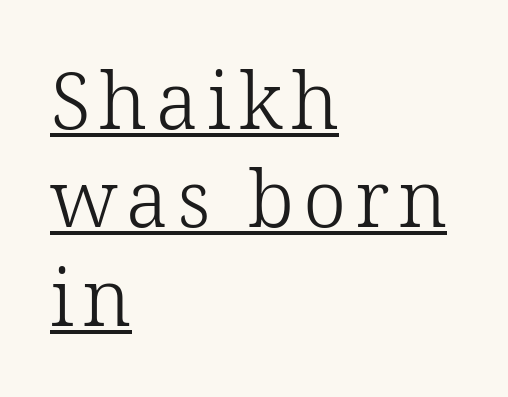
You can tell it's not italic because the verticals are truly vertical. This rendering uses left alignment, leaving the right contour irregular. This reads as an unemphasized weight, regular at the heaviest. Each letter's strokes conclude with small projecting serifs. Normally led — the rows are evenly, conventionally spaced.
